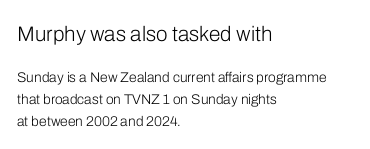
The image shows 21 px text type, upright; set left-aligned, normal line spacing (1.55x), normal letter spacing, not underlined; the first (top) block is 1.5x larger.
